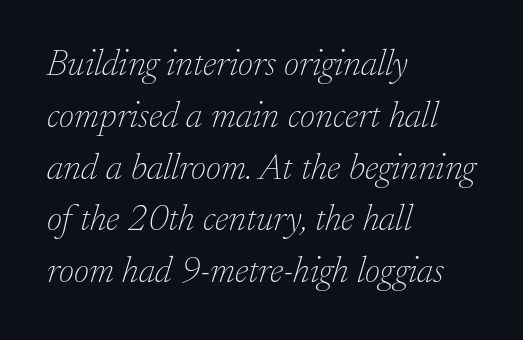
Students, note that the glyphs here touch the page at normal intervals. Designer's note — italics engaged. Does the copy run flush right? No — it runs flush left. A normal amount of white space separates one row of letters from the next.
